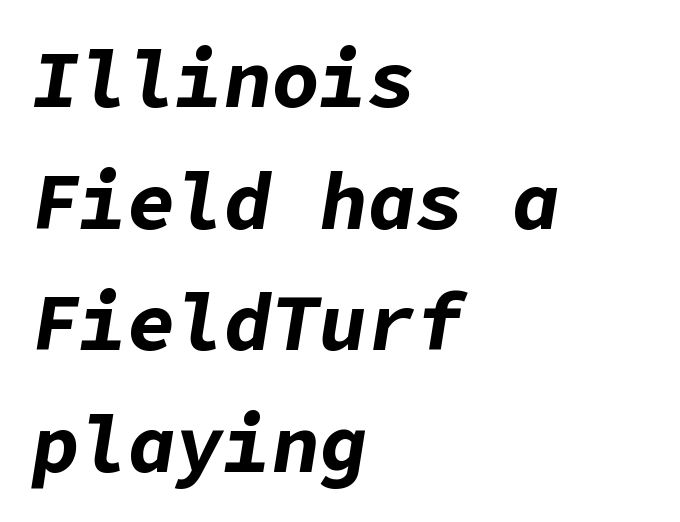
Horizontal alignment here is leftward, the default for most running prose. The lettering tilts uniformly, giving the passage an italic look. The typesetting leans heavy: a genuine bold. The tracking reads as untouched default to a designer's eye. Students, observe: this is what conventionally led text looks like.
